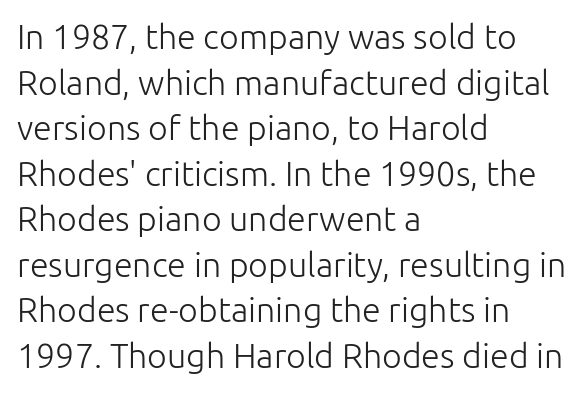
The image shows 34 px light sans-serif type, upright; set left-aligned, normal line spacing (1.34x), normal letter spacing, not underlined; low stroke contrast and a medium x-height.
